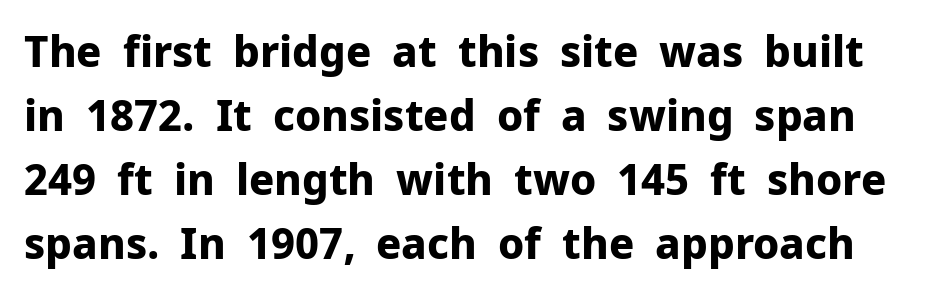
{"serif": "no", "italic": "no", "bold": "yes", "weight": "bold", "width": "normal", "stroke_contrast": "low", "x_height": "medium", "monospaced": "no", "underline": "no", "line_spacing": "normal", "line_spacing_ratio": 1.52, "letter_spacing": "normal", "letter_spacing_em": 0.0, "glyph_px": 42}
